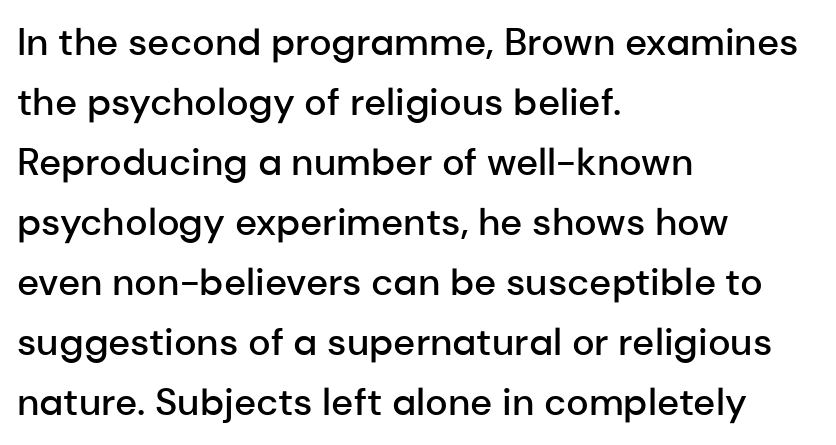
The image shows 38 px semibold sans-serif type, upright; set left-aligned, normal line spacing (1.58x), normal letter spacing, not underlined; low stroke contrast and a medium x-height.
